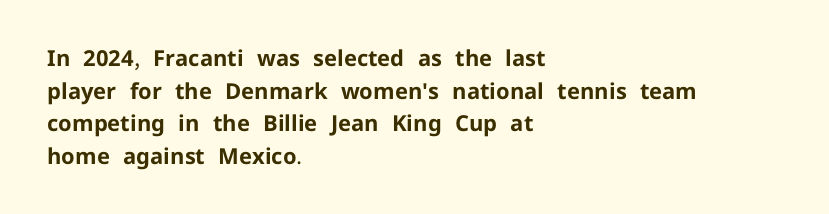
Q: Is the text bold? A: Yes.
Q: Is the text italic (slanted)? A: No, it is upright.
Q: Is the text underlined? A: No.
Q: How is the paragraph aligned? A: Left-aligned.
Q: Is the spacing between letters normal or unusually wide? A: Normal.
Q: Is the spacing between lines tight, normal or loose? A: Normal.
